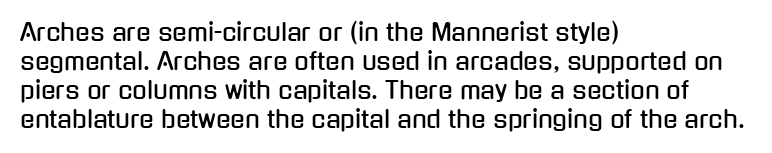
The image shows 24 px text type, upright; set left-aligned, line spacing 1.21x, normal letter spacing, not underlined.
